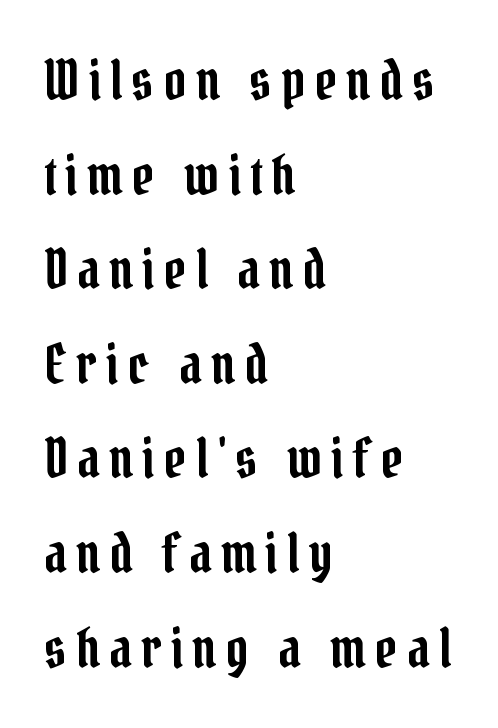
These lines are set flush left with a ragged right edge. Check the space under the baseline: it is left empty. Characters remain perfectly vertical along every line. Does the type have serifs? Yes, each stem ends in a small foot. You could not count columns in this text — the font is proportionally spaced.
